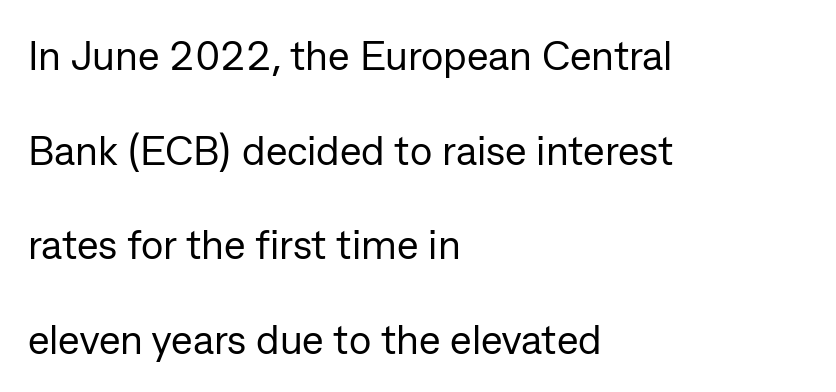
{"serif": "no", "italic": "no", "bold": "no", "weight": "regular", "width": "normal", "stroke_contrast": "low", "x_height": "medium", "monospaced": "no", "underline": "no", "align": "left", "line_spacing": "loose", "line_spacing_ratio": 2.31, "letter_spacing": "normal", "letter_spacing_em": 0.0, "glyph_px": 41}
